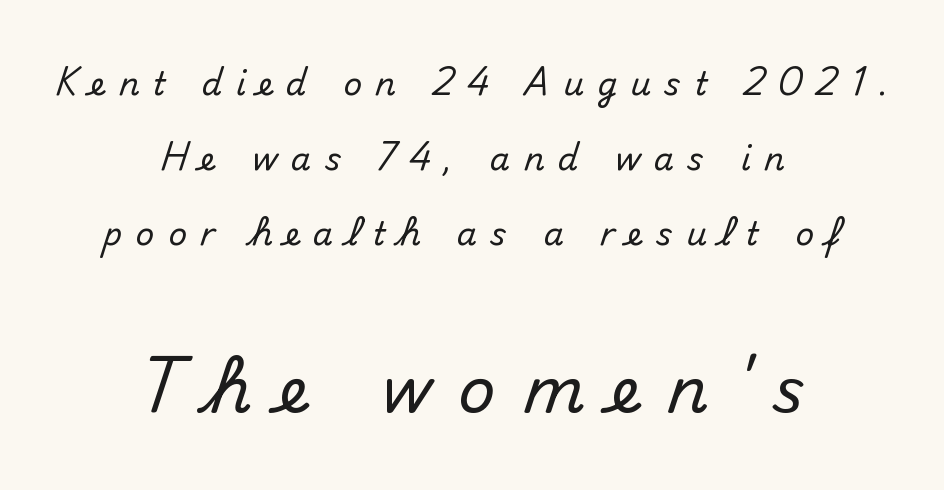
{"serif": "no", "width": "normal", "stroke_contrast": "medium", "x_height": "small", "monospaced": "no", "underline": "no", "align": "center", "line_spacing": "loose", "line_spacing_ratio": 2.34, "letter_spacing": "wide", "letter_spacing_em": 0.42, "larger_block": "second", "size_ratio": 2.0, "glyph_px": 64}
